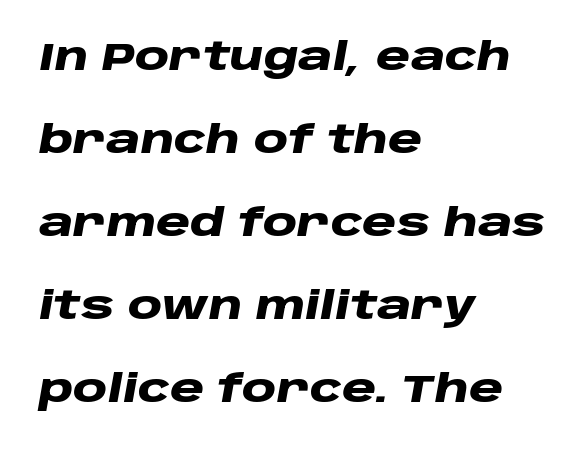
The image shows 39 px heavy, wide type, italic (leaning right); set left-aligned, loose line spacing (2.13x), normal letter spacing, not underlined; low stroke contrast and a large x-height.
